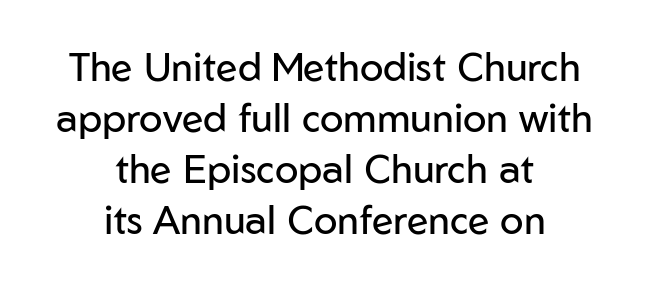
The image shows 39 px regular-weight sans-serif type, upright; set centered, normal line spacing (1.31x), normal letter spacing, not underlined; low stroke contrast and a medium x-height.
